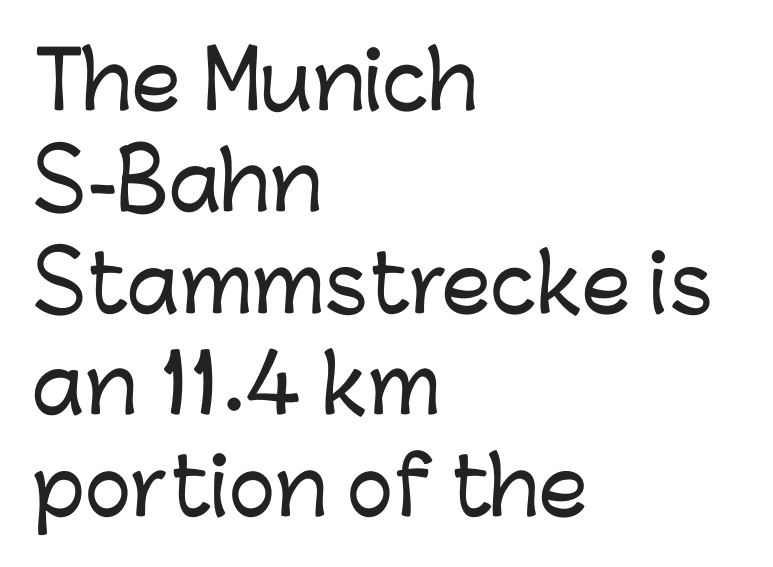
{"serif": "no", "italic": "no", "width": "normal", "stroke_contrast": "low", "x_height": "medium", "monospaced": "no", "underline": "no", "align": "left", "line_spacing": "normal", "line_spacing_ratio": 1.3, "letter_spacing": "normal", "letter_spacing_em": 0.0, "glyph_px": 78}
